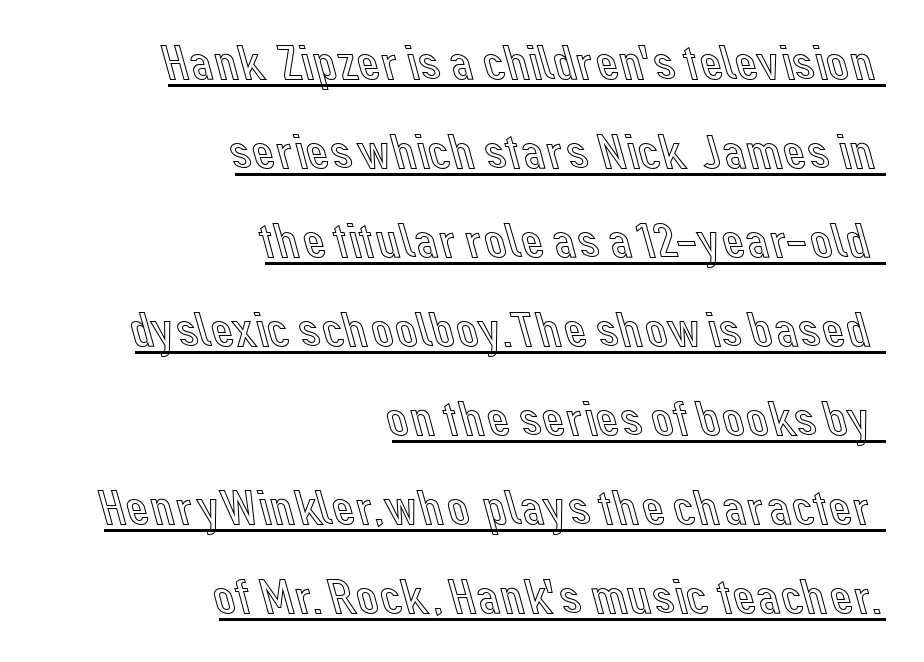
{"width": "normal", "x_height": "medium", "monospaced": "no", "underline": "yes", "align": "right", "line_spacing_ratio": 1.78, "letter_spacing": "normal", "letter_spacing_em": 0.0, "glyph_px": 50}
